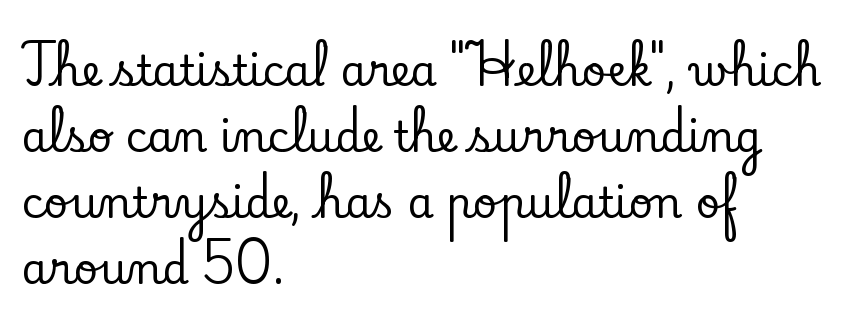
{"serif": "yes", "italic": "no", "width": "normal", "stroke_contrast": "low", "x_height": "small", "monospaced": "no", "underline": "no", "align": "left", "line_spacing": "normal", "line_spacing_ratio": 1.57, "letter_spacing": "normal", "letter_spacing_em": 0.0, "glyph_px": 42}
